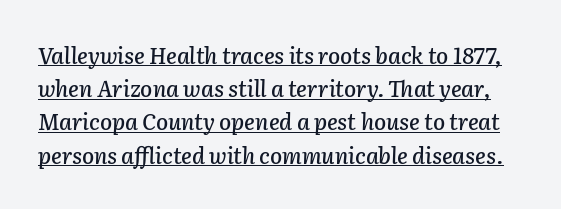
Emphasis-style slanted type is in use. Horizontal bands of white between lines are of average thickness. Tracking value appears to be zero — textbook default spacing. You can see a thin bar hugging the bottom of the glyphs.
